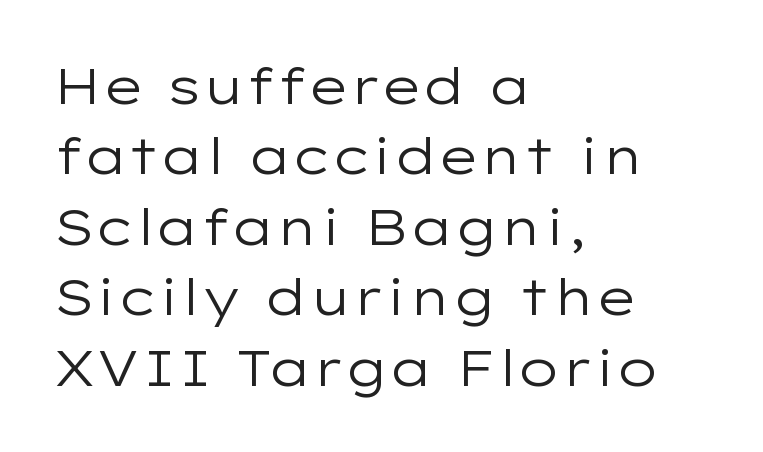
{"serif": "no", "italic": "no", "bold": "no", "weight": "regular", "width": "wide", "stroke_contrast": "low", "x_height": "medium", "monospaced": "no", "underline": "no", "align": "left", "line_spacing": "normal", "line_spacing_ratio": 1.38, "letter_spacing": "normal", "letter_spacing_em": 0.0, "glyph_px": 51}
